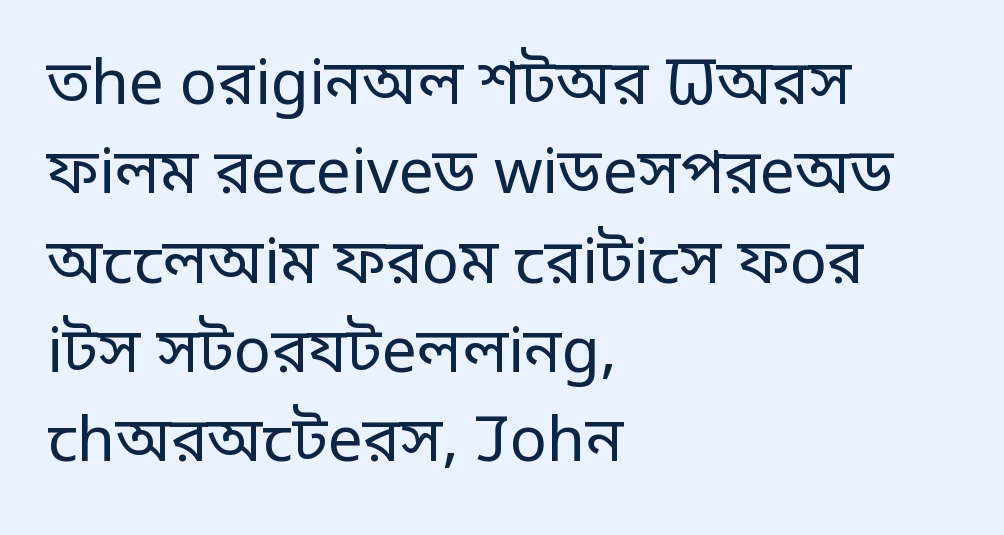
The image shows 62 px regular-weight sans-serif type, upright; set left-aligned, normal line spacing (1.44x), normal letter spacing, not underlined; low stroke contrast and a large x-height.
